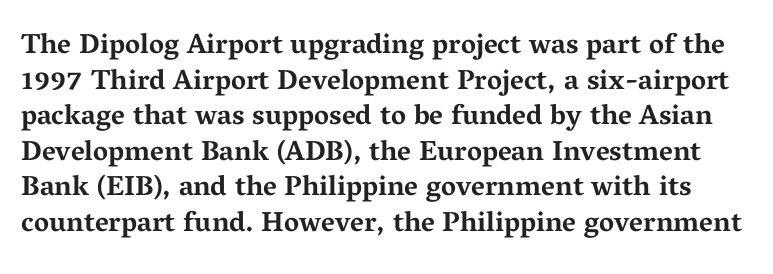
Typographically, this falls in the serif category. The space directly below the letters is spotless. Short note: letters normally spaced. Each letter keeps its own natural width here, so spacing adapts to shape. Stroke thickness is high; the sample reads as a true bold.
